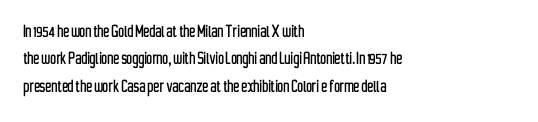
Q: Is the text italic (slanted)? A: No, it is upright.
Q: Is the text underlined? A: No.
Q: How is the paragraph aligned? A: Left-aligned.
Q: Is the spacing between letters normal or unusually wide? A: Normal.
Q: Is the spacing between lines tight, normal or loose? A: Normal.
